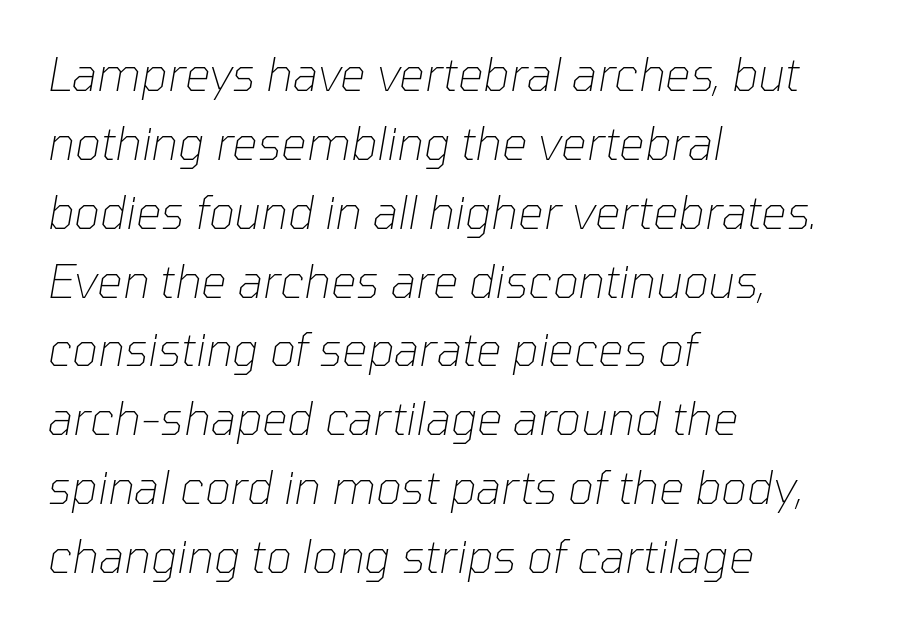
{"italic": "yes", "lean": "right", "slant_degrees": 10, "bold": "no", "weight": "thin", "width": "normal", "stroke_contrast": "low", "x_height": "medium", "monospaced": "no", "underline": "no", "align": "left", "line_spacing": "normal", "line_spacing_ratio": 1.53, "letter_spacing": "normal", "letter_spacing_em": 0.0, "glyph_px": 45}
